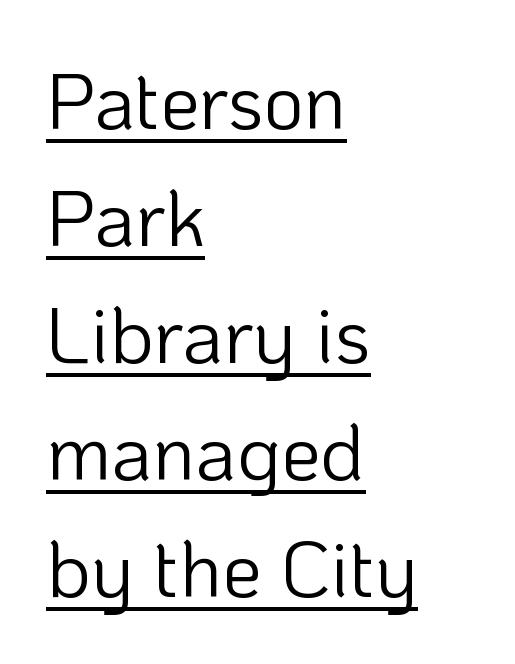
The passage shown stacks its lines at a standard gap. The cut favours lightness, reaching ordinary text weight at its darkest. Here the glyphs are tracked normally, forming tight word shapes. Posture: straight, roman, zero tilt.
